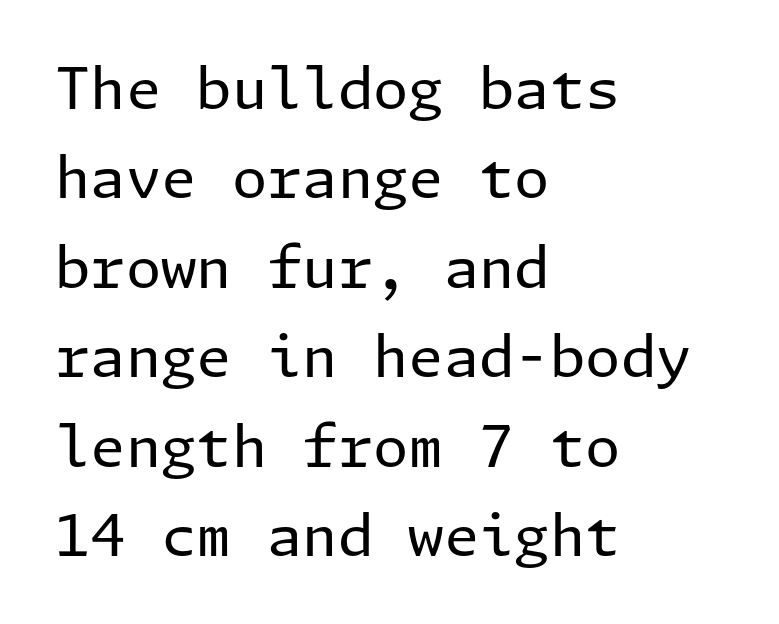
The image shows 57 px regular-weight sans-serif type, upright; set left-aligned, normal line spacing (1.57x), normal letter spacing, not underlined; low stroke contrast and a medium x-height.
